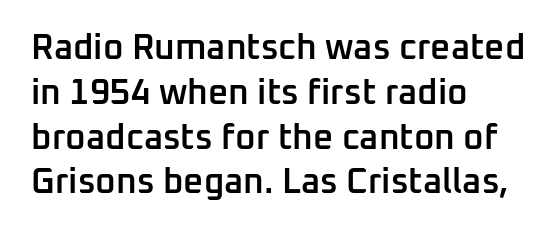
Q: Is the text bold? A: Semi-bold.
Q: Is the text italic (slanted)? A: No, it is upright.
Q: Is the typeface a serif or a sans-serif typeface? A: Sans-serif.
Q: Is the text underlined? A: No.
Q: How is the paragraph aligned? A: Left-aligned.
Q: Is the spacing between letters normal or unusually wide? A: Normal.
Q: Is the spacing between lines tight, normal or loose? A: Normal.
Q: Width (condensed, normal, or wide)? A: Normal.
Q: Stroke contrast? A: Low.
Q: x-height? A: Medium.
Q: Monospaced? A: No.
